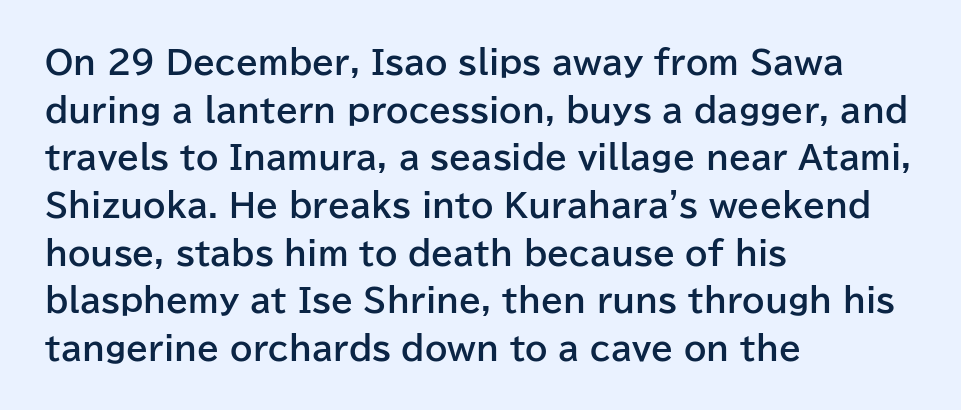
{"serif": "no", "italic": "no", "bold": "yes", "weight": "bold", "width": "normal", "stroke_contrast": "low", "x_height": "medium", "monospaced": "no", "underline": "no", "align": "left", "line_spacing": "normal", "line_spacing_ratio": 1.49, "letter_spacing": "normal", "letter_spacing_em": 0.0, "glyph_px": 32}
